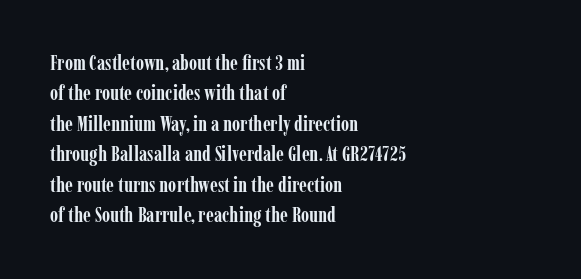
Q: Is the text bold? A: Yes.
Q: Is the text italic (slanted)? A: No, it is upright.
Q: Is the text underlined? A: No.
Q: How is the paragraph aligned? A: Left-aligned.
Q: Is the spacing between letters normal or unusually wide? A: Normal.
Q: Is the spacing between lines tight, normal or loose? A: Normal.
